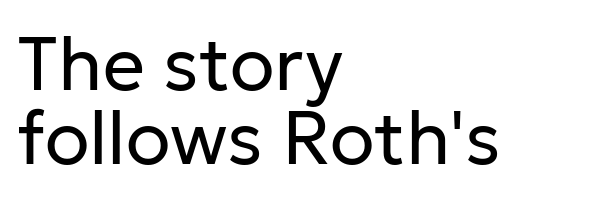
Default kerning and tracking; the words read as compact shapes. This rendering employs a face without finishing strokes, i.e., a sans-serif. Alignment: flush left. Looks like regular typesetting: each glyph gets only the width it needs. Posture: vertical.
